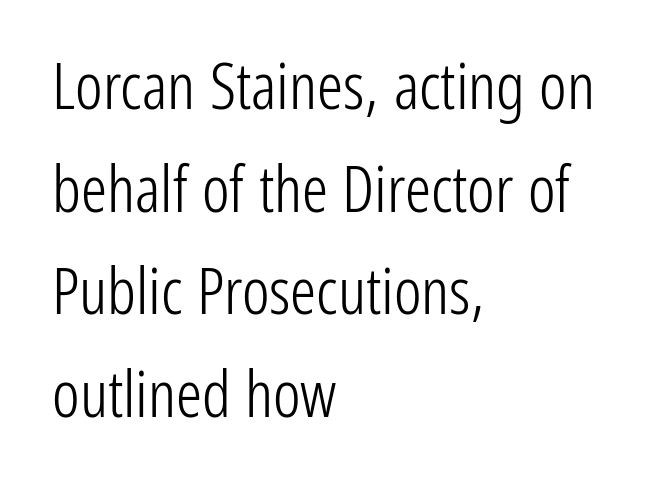
{"serif": "no", "italic": "no", "bold": "no", "weight": "light", "width": "condensed", "stroke_contrast": "low", "x_height": "medium", "monospaced": "no", "underline": "no", "align": "left", "line_spacing": "normal", "line_spacing_ratio": 1.58, "letter_spacing": "normal", "letter_spacing_em": 0.0, "glyph_px": 65}
